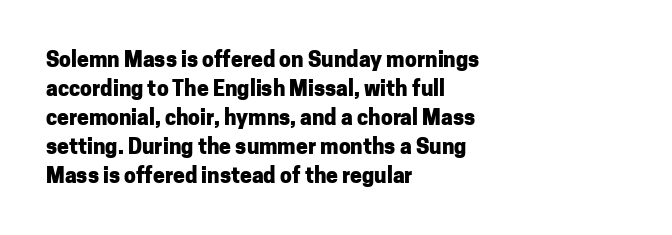
{"italic": "no", "bold": "yes", "underline": "no", "align": "left", "line_spacing": "normal", "line_spacing_ratio": 1.38, "letter_spacing": "normal", "letter_spacing_em": 0.0, "glyph_px": 21}
